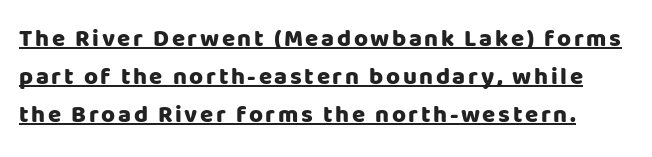
The image shows 24 px bold type, upright; set normal line spacing (1.59x), underlined.
